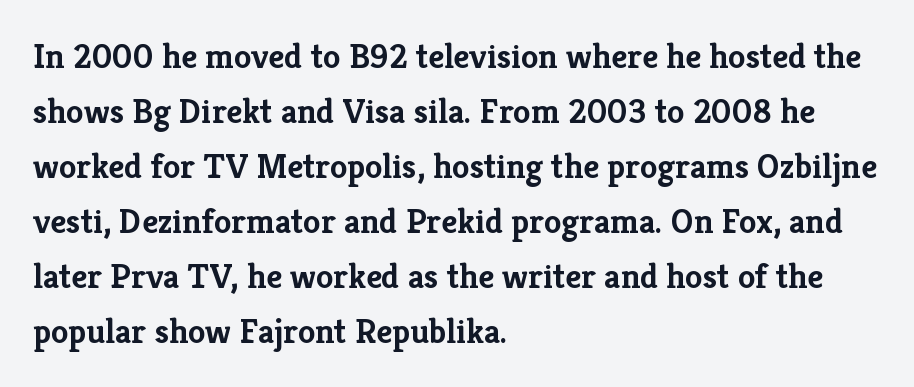
Here the glyphs are tracked normally, forming tight word shapes. One-word summary of the alignment: left. Vertically, the passage feels balanced, rows spaced as you'd expect. Regarding serifs, this sample has them.
